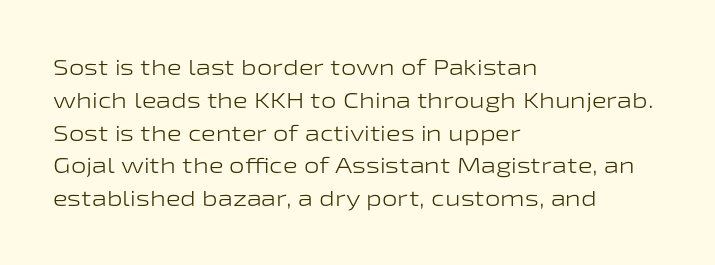
The image shows 22 px text type, upright; set left-aligned, normal line spacing (1.49x), normal letter spacing, not underlined.
